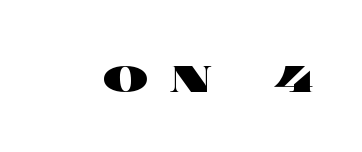
Q: Is the text bold? A: Yes.
Q: Is the text italic (slanted)? A: No, it is upright.
Q: Is the text underlined? A: No.
Q: Is the spacing between letters normal or unusually wide? A: Unusually wide.
Q: Width (condensed, normal, or wide)? A: Wide.
Q: x-height? A: Large.
Q: Monospaced? A: No.
